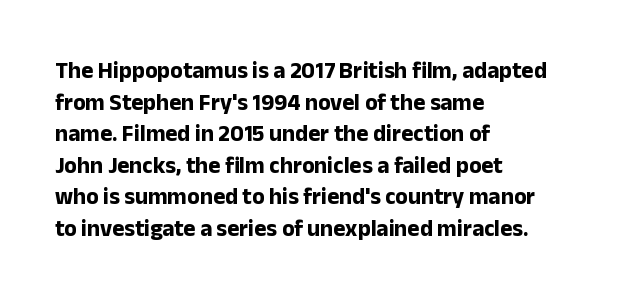
{"italic": "no", "bold": "yes", "underline": "no", "align": "left", "line_spacing": "normal", "line_spacing_ratio": 1.37, "letter_spacing": "normal", "letter_spacing_em": 0.0, "glyph_px": 23}
